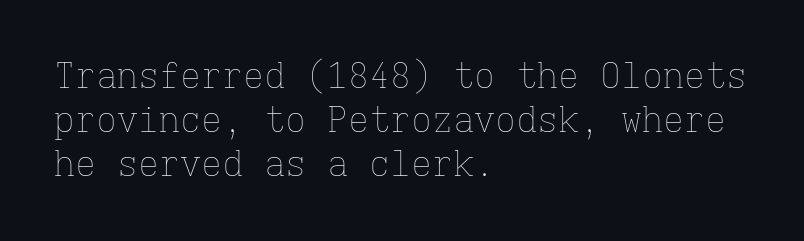
Q: Is the text bold? A: No.
Q: Is the text italic (slanted)? A: No, it is upright.
Q: Is the text underlined? A: No.
Q: How is the paragraph aligned? A: Left-aligned.
Q: Is the spacing between letters normal or unusually wide? A: Normal.
Q: Is the spacing between lines tight, normal or loose? A: Normal.
Q: Width (condensed, normal, or wide)? A: Normal.
Q: Stroke contrast? A: Low.
Q: x-height? A: Medium.
Q: Monospaced? A: Yes.
